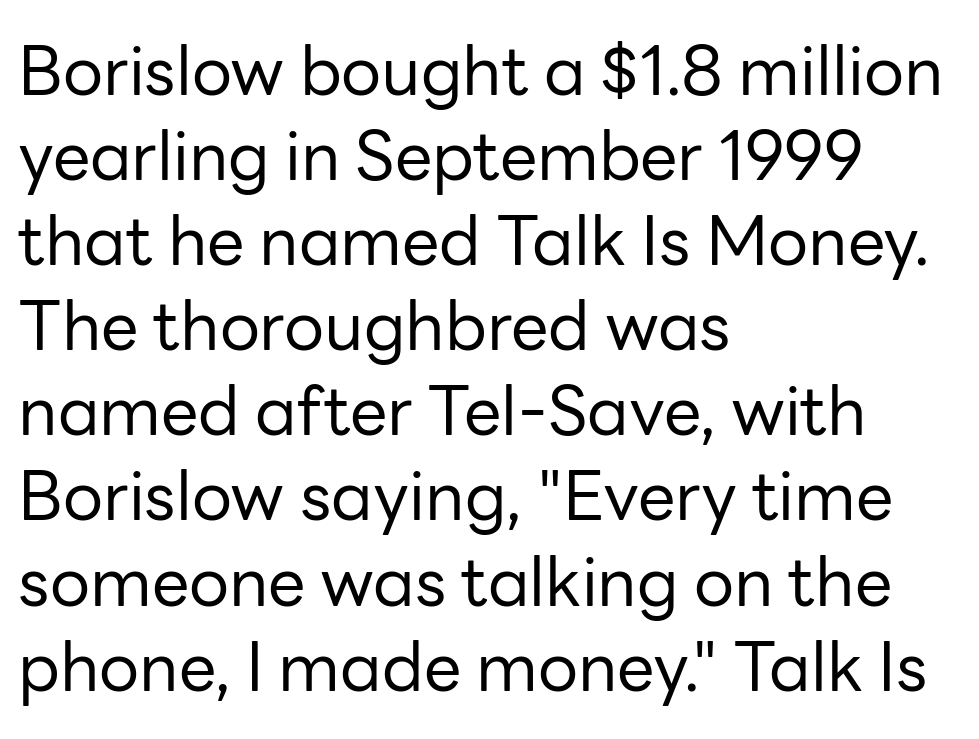
The rendering shows plain stroke endings on the letterforms — a sans-serif design. The passage shown stacks its lines at a standard gap. No extra tracking has been applied to these lines. Anything drawn beneath the words? Only blank space.
